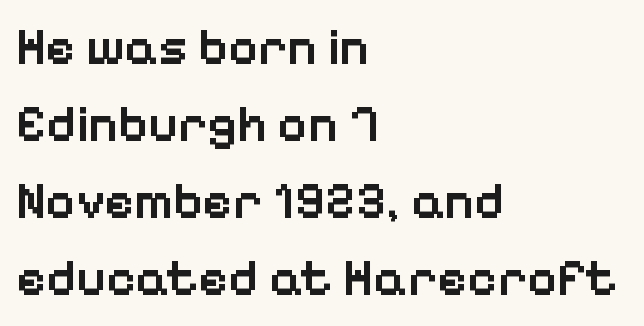
{"serif": "no", "italic": "no", "bold": "semi", "weight": "semibold", "width": "normal", "stroke_contrast": "low", "x_height": "medium", "monospaced": "no", "underline": "no", "align": "left", "line_spacing": "normal", "line_spacing_ratio": 1.51, "letter_spacing": "normal", "letter_spacing_em": 0.0, "glyph_px": 51}
